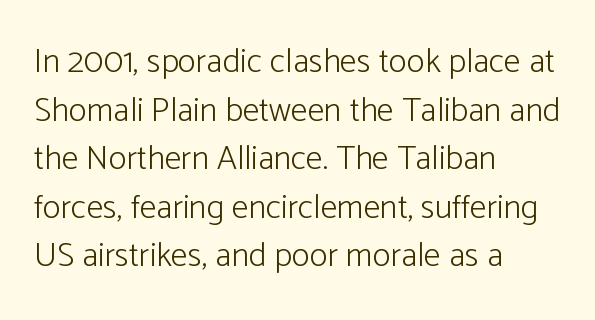
In CSS terms this would be text-align: left. Typographically, this falls in the sans-serif category. Characters remain perfectly vertical along every line. The face used here is proportionally spaced, like ordinary book or web type. What's the leading like? Ordinary, nothing unusual. Each stroke keeps to a modest, everyday thickness or less.
